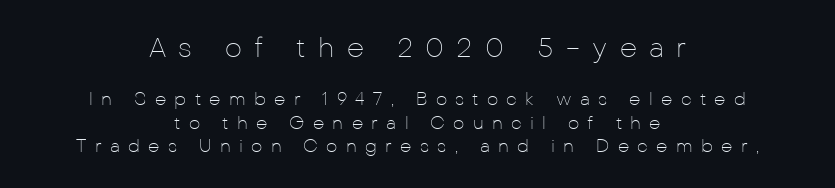
Q: Is the text bold? A: No.
Q: Is the text italic (slanted)? A: No, it is upright.
Q: Is the text underlined? A: No.
Q: How is the paragraph aligned? A: Centered.
Q: Is the spacing between letters normal or unusually wide? A: Unusually wide.
Q: Is the spacing between lines tight, normal or loose? A: Normal.
Q: Which block of text is set in a larger size, the first (top) or the second (bottom)? A: The first (top) one.
